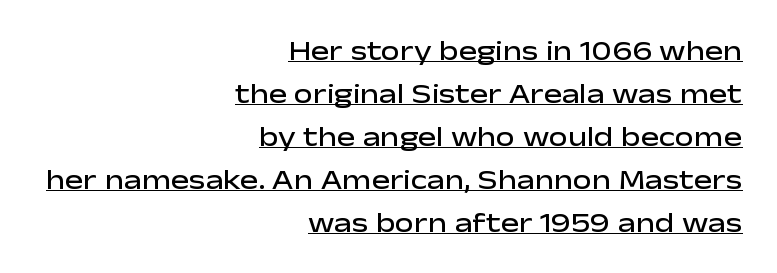
The image shows 27 px text type, upright; set right-aligned, normal line spacing (1.59x), normal letter spacing, underlined.
